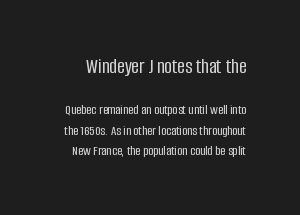
{"italic": "no", "underline": "no", "line_spacing": "normal", "line_spacing_ratio": 1.46, "letter_spacing": "normal", "letter_spacing_em": 0.0, "larger_block": "first", "size_ratio": 1.5, "glyph_px": 21}
